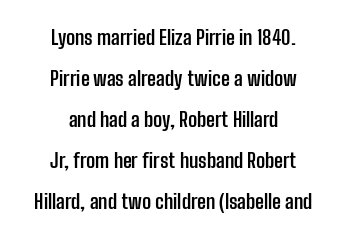
Q: Is the text bold? A: Yes.
Q: Is the text italic (slanted)? A: No, it is upright.
Q: Is the text underlined? A: No.
Q: How is the paragraph aligned? A: Centered.
Q: Is the spacing between letters normal or unusually wide? A: Normal.
Q: Is the spacing between lines tight, normal or loose? A: Loose.
